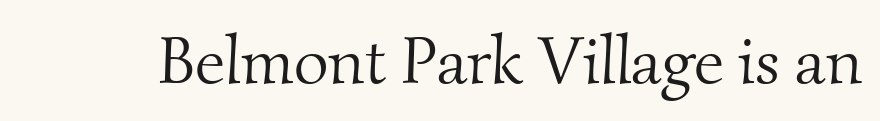
{"serif": "yes", "bold": "no", "weight": "light", "width": "normal", "stroke_contrast": "medium", "x_height": "small", "monospaced": "no", "underline": "no", "letter_spacing": "normal", "letter_spacing_em": 0.0, "glyph_px": 67}
